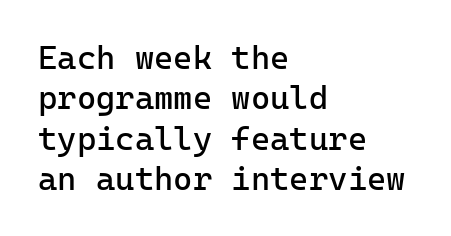
Notice how the passage keeps a crisp vertical edge on the left only. Stem width sits at or under what a default text font uses. Underline: absent. Inter-character spacing is left at the font's built-in metrics. The characters display no serif detailing; their extremities are plain. The typography opts for an upright posture over an oblique one.
